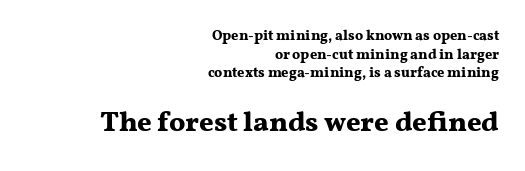
A full-strength bold gives these letters their thick strokes. These lines stack with their right ends in a neat column. This sample uses an upright cut, with every glyph sitting square on the baseline. The gap between lines stays unmarked.
